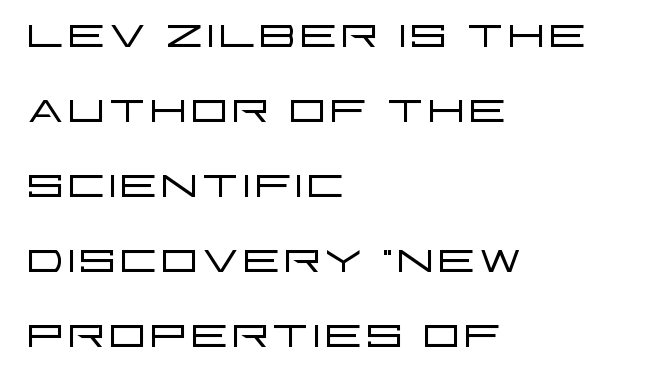
These lines were composed using upright roman letters. The passage is arranged the way most books set body copy — flush left. Descenders are the only things crossing below the line. Does the type have serifs? No, each stem ends abruptly. Note the varied advance widths — an 'i' is clearly narrower than an 'm'.
